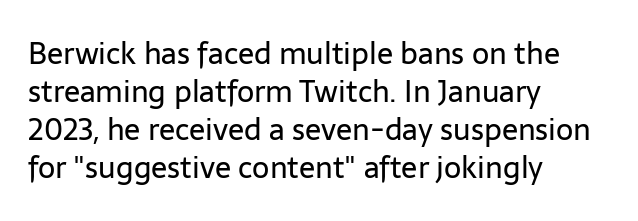
Stems and bowls with no extra thickness — not bold. You could call the tracking neutral — neither tight nor loose. Is this a fixed-width face? No — the glyphs have proportional, varying widths. The font family rendered here belongs to the sans-serif group.
